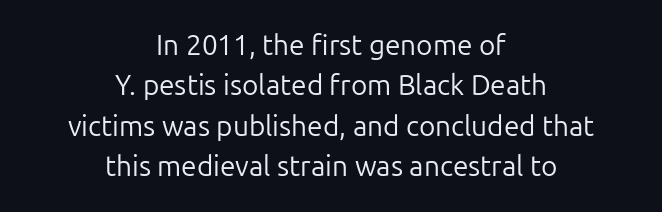
The baseline area is clear. Compared with typical paragraphs, the rows here are spaced about the same. Is the type heavy? It reads as light-to-regular instead. Nothing sits at the stroke ends, so this counts as sans-serif. Do the characters align in a grid? No, the font is proportional.
